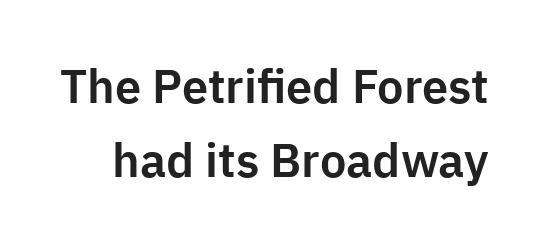
{"serif": "no", "italic": "no", "width": "normal", "stroke_contrast": "low", "x_height": "medium", "monospaced": "no", "underline": "no", "line_spacing": "normal", "line_spacing_ratio": 1.58, "letter_spacing": "normal", "letter_spacing_em": 0.0, "glyph_px": 47}
